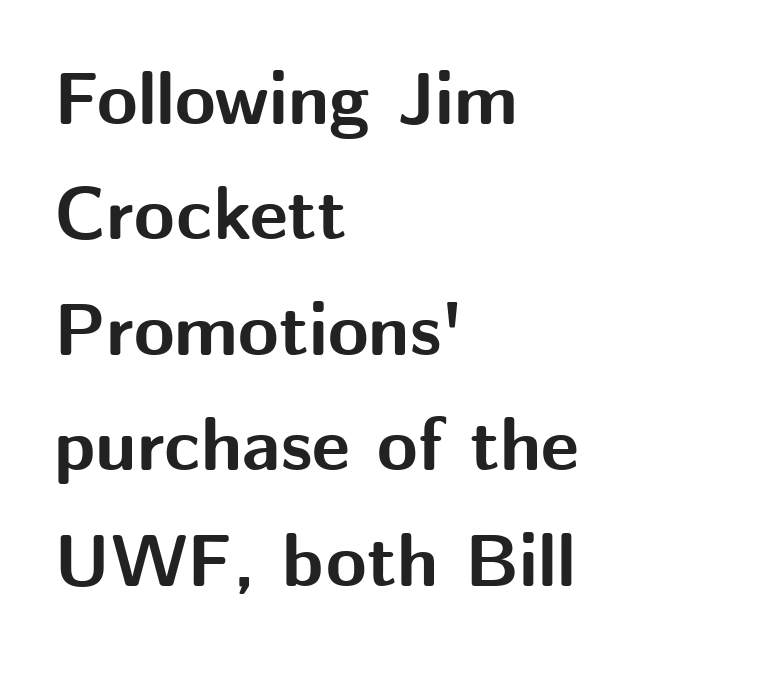
Q: Is the text bold? A: Yes.
Q: Is the text italic (slanted)? A: No, it is upright.
Q: Is the typeface a serif or a sans-serif typeface? A: Sans-serif.
Q: Is the text underlined? A: No.
Q: How is the paragraph aligned? A: Left-aligned.
Q: Is the spacing between letters normal or unusually wide? A: Normal.
Q: Is the spacing between lines tight, normal or loose? A: Normal.
Q: Width (condensed, normal, or wide)? A: Normal.
Q: Stroke contrast? A: Medium.
Q: x-height? A: Medium.
Q: Monospaced? A: No.
